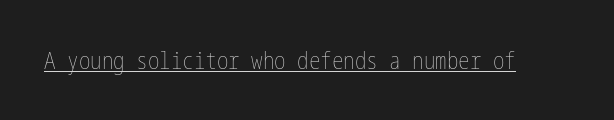
Students, observe the line beneath the letters — that is underlining. You can tell it's not italic because the verticals are truly vertical. Stems here are at most as thick as an everyday book face. Between one letter and the next there's only the usual sliver of space.
